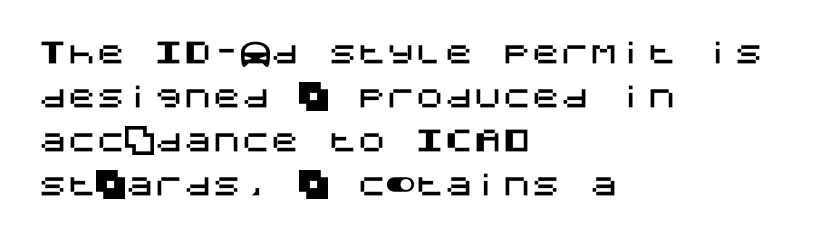
A normal amount of white space separates one row of letters from the next. Visually the block forms a straight wall on the left and a jagged coastline on the right. How are the letters spaced? Ordinarily, with no added tracking. When letters stand straight like this, we call the style roman or upright. The passage shown is not underscored anywhere.
